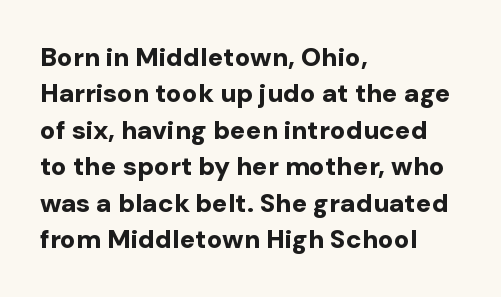
Q: Is the text bold? A: Yes.
Q: Is the text italic (slanted)? A: No, it is upright.
Q: Is the text underlined? A: No.
Q: How is the paragraph aligned? A: Left-aligned.
Q: Is the spacing between letters normal or unusually wide? A: Normal.
Q: Is the spacing between lines tight, normal or loose? A: Normal.
